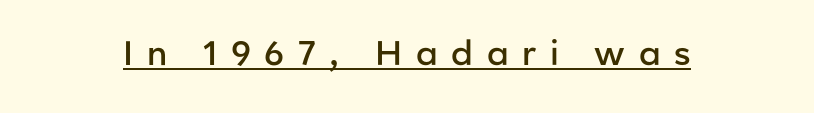
These words are printed semibold, heavier than regular yet not bold. Varying glyph widths throughout — classic text-font behaviour. Observe the wide spacing: letters keep a clear distance from each other. This is underlined copy, the kind a proofreader might mark for attention. You can tell from the bare stems that sans-serif type was used.
